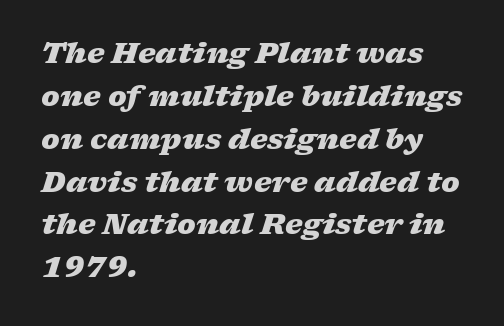
{"italic": "yes", "lean": "right", "slant_degrees": 17, "bold": "yes", "weight": "heavy", "width": "wide", "stroke_contrast": "low", "x_height": "medium", "monospaced": "no", "underline": "no", "align": "left", "line_spacing": "normal", "line_spacing_ratio": 1.53, "letter_spacing": "normal", "letter_spacing_em": 0.0, "glyph_px": 28}
